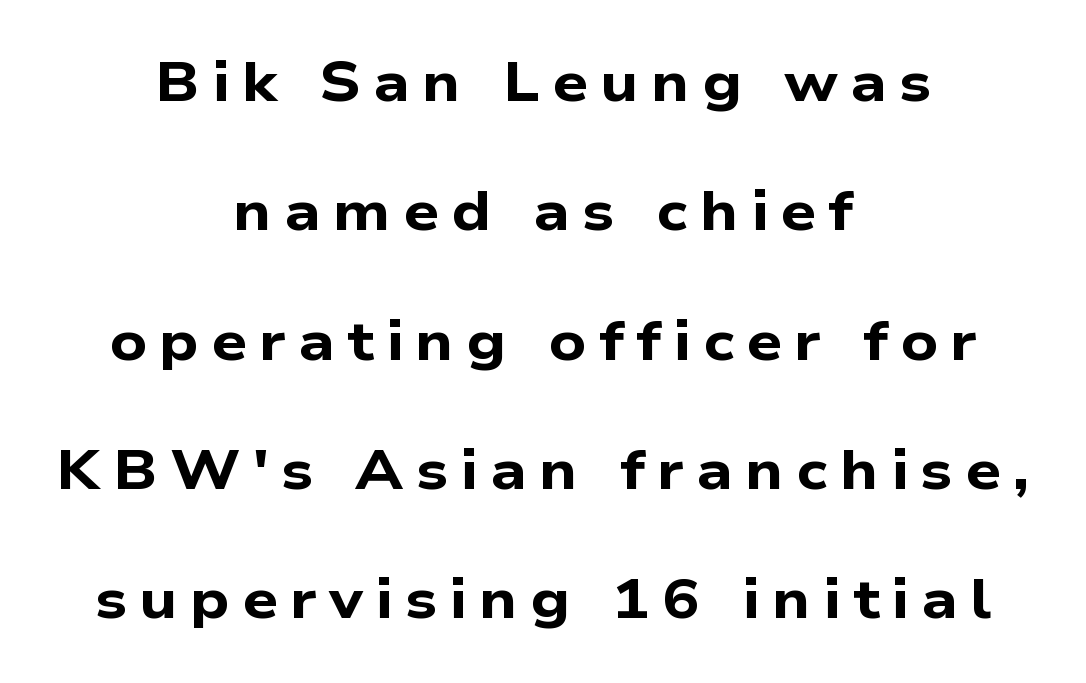
{"serif": "no", "bold": "yes", "weight": "bold", "width": "wide", "stroke_contrast": "low", "x_height": "medium", "monospaced": "no", "underline": "no", "align": "center", "line_spacing": "loose", "line_spacing_ratio": 2.31, "letter_spacing": "wide", "letter_spacing_em": 0.22, "glyph_px": 56}
